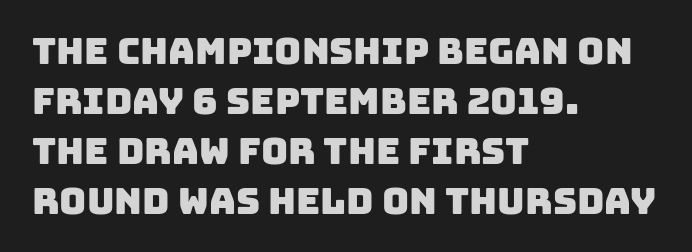
Q: Is the typeface a serif or a sans-serif typeface? A: Sans-serif.
Q: Is the text underlined? A: No.
Q: How is the paragraph aligned? A: Left-aligned.
Q: Is the spacing between letters normal or unusually wide? A: Normal.
Q: Is the spacing between lines tight, normal or loose? A: Normal.
Q: Width (condensed, normal, or wide)? A: Normal.
Q: Stroke contrast? A: Low.
Q: x-height? A: Large.
Q: Monospaced? A: No.
